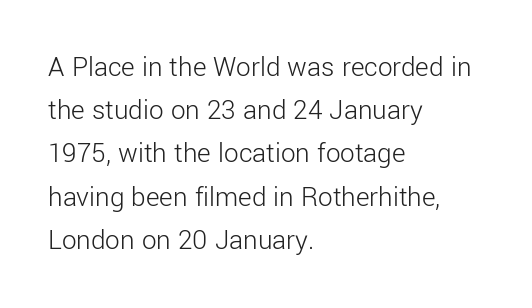
{"serif": "no", "italic": "no", "bold": "no", "weight": "light", "width": "normal", "stroke_contrast": "low", "x_height": "medium", "monospaced": "no", "underline": "no", "align": "left", "line_spacing": "normal", "line_spacing_ratio": 1.49, "letter_spacing": "normal", "letter_spacing_em": 0.0, "glyph_px": 29}
